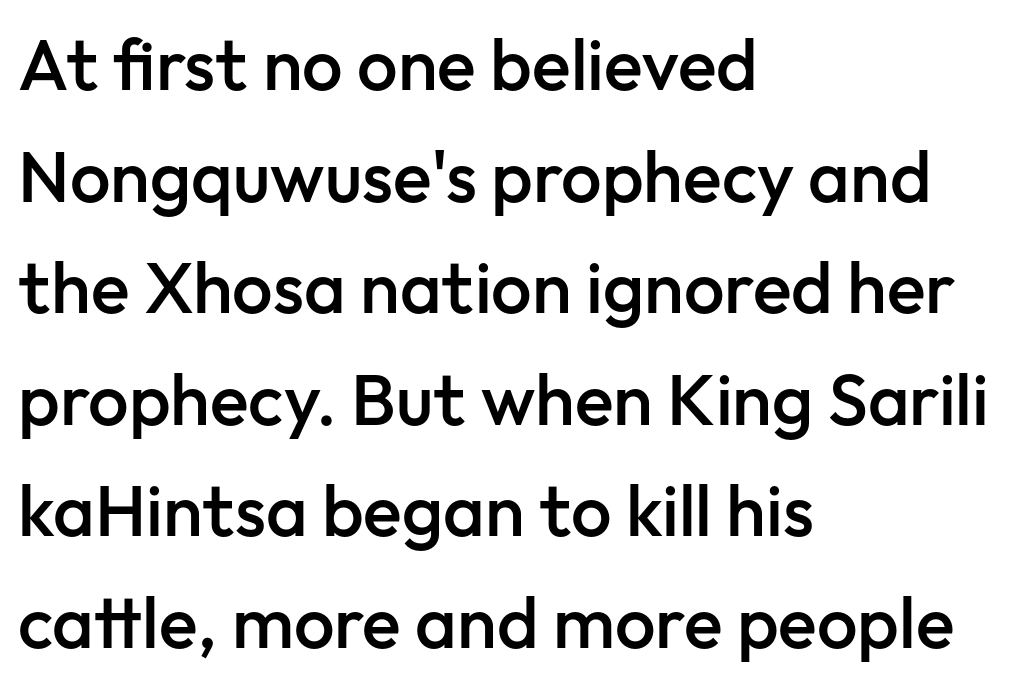
Q: Is the text bold? A: Semi-bold.
Q: Is the text italic (slanted)? A: No, it is upright.
Q: Is the typeface a serif or a sans-serif typeface? A: Sans-serif.
Q: Is the text underlined? A: No.
Q: How is the paragraph aligned? A: Left-aligned.
Q: Is the spacing between letters normal or unusually wide? A: Normal.
Q: Is the spacing between lines tight, normal or loose? A: Normal.
Q: Width (condensed, normal, or wide)? A: Normal.
Q: Stroke contrast? A: Low.
Q: x-height? A: Medium.
Q: Monospaced? A: No.
